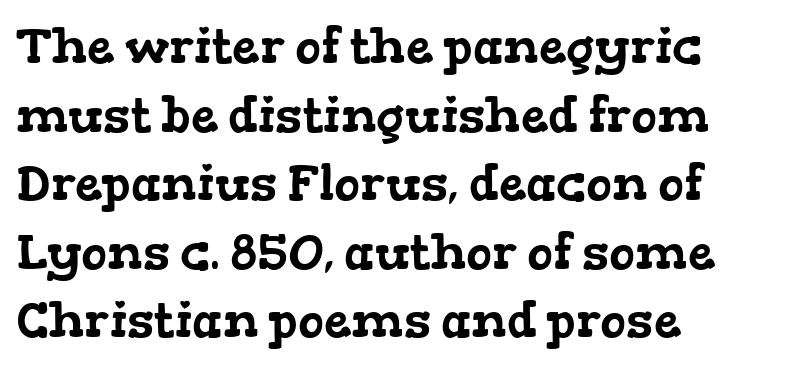
The image shows 49 px wide serif type; set left-aligned, normal line spacing (1.4x), normal letter spacing, not underlined; low stroke contrast and a medium x-height.
